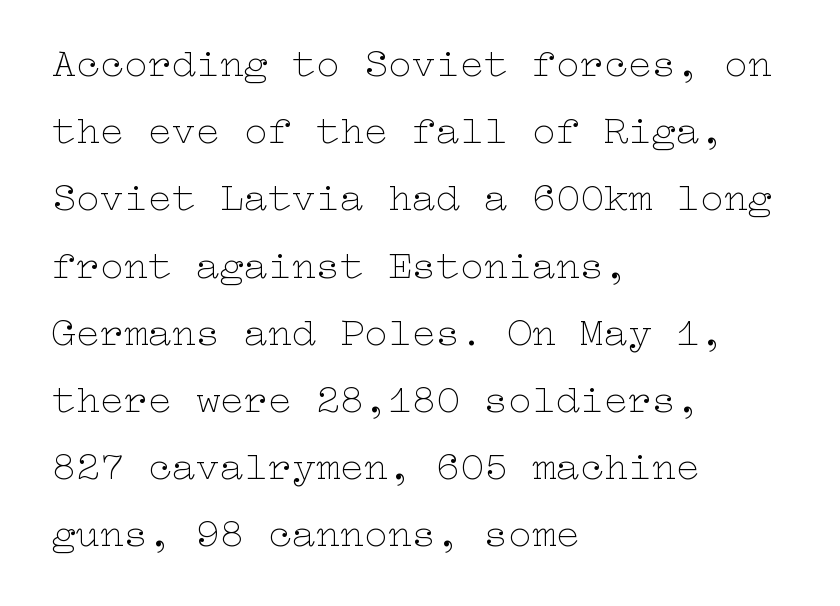
{"italic": "no", "bold": "no", "weight": "thin", "width": "wide", "stroke_contrast": "low", "x_height": "medium", "underline": "no", "align": "left", "line_spacing": "normal", "line_spacing_ratio": 1.68, "letter_spacing": "normal", "letter_spacing_em": 0.0, "glyph_px": 40}
